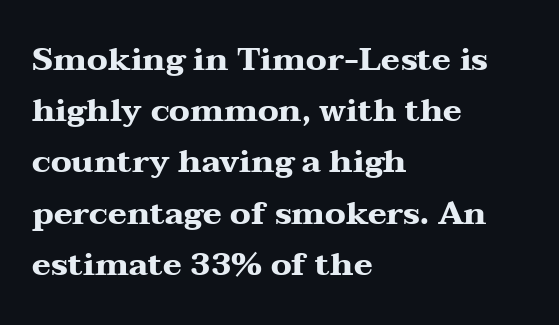
Q: Is the text bold? A: Yes.
Q: Is the text italic (slanted)? A: No, it is upright.
Q: Is the typeface a serif or a sans-serif typeface? A: Serif.
Q: Is the text underlined? A: No.
Q: How is the paragraph aligned? A: Left-aligned.
Q: Is the spacing between letters normal or unusually wide? A: Normal.
Q: Is the spacing between lines tight, normal or loose? A: Normal.
Q: Width (condensed, normal, or wide)? A: Wide.
Q: Stroke contrast? A: Medium.
Q: x-height? A: Medium.
Q: Monospaced? A: No.
